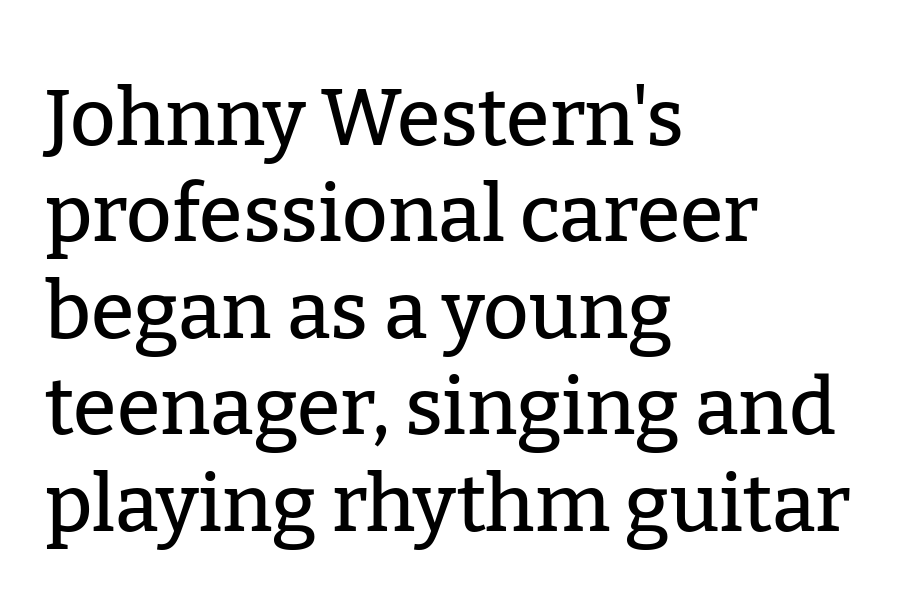
Looks like regular typesetting: each glyph gets only the width it needs. Just letters on the line, the space beneath them empty. You can tell it's not italic because the verticals are truly vertical. The ragged edge is on the right, which tells us the setting is flush left. Font category for this specimen: serif. Tracking here is standard; glyphs follow each other at the usual distance.
